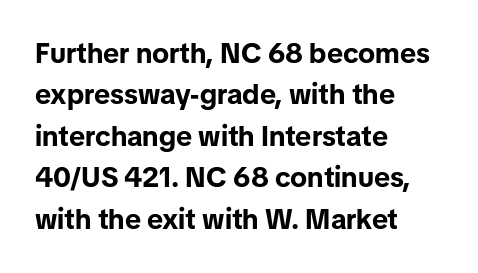
Q: Is the text bold? A: Yes.
Q: Is the text italic (slanted)? A: No, it is upright.
Q: Is the typeface a serif or a sans-serif typeface? A: Sans-serif.
Q: Is the text underlined? A: No.
Q: How is the paragraph aligned? A: Left-aligned.
Q: Is the spacing between letters normal or unusually wide? A: Normal.
Q: Is the spacing between lines tight, normal or loose? A: Normal.
Q: Width (condensed, normal, or wide)? A: Normal.
Q: Stroke contrast? A: Low.
Q: x-height? A: Medium.
Q: Monospaced? A: No.
